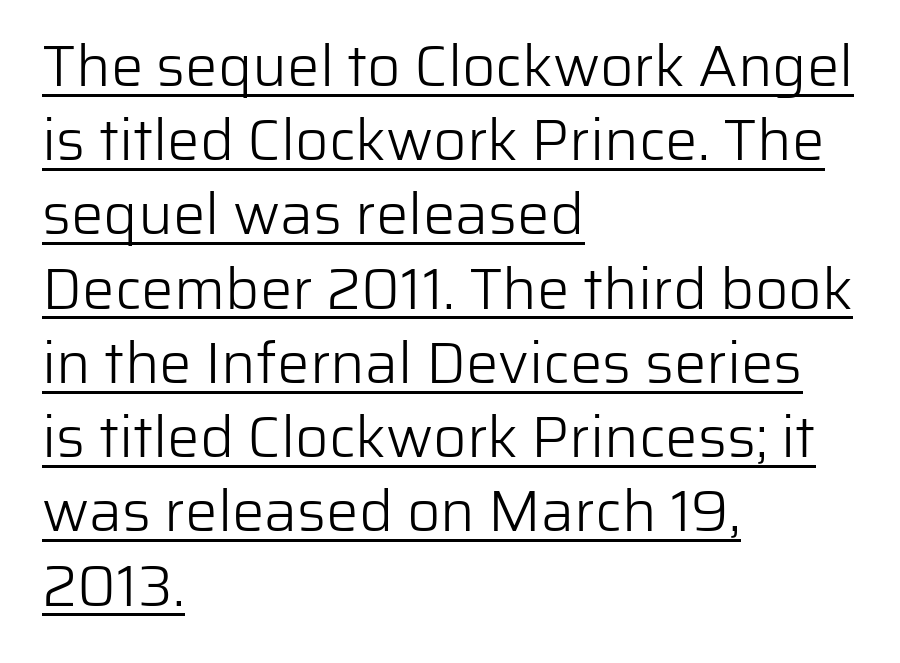
{"serif": "no", "italic": "no", "bold": "no", "weight": "light", "width": "normal", "stroke_contrast": "low", "x_height": "medium", "monospaced": "no", "underline": "yes", "align": "left", "line_spacing": "normal", "line_spacing_ratio": 1.28, "letter_spacing": "normal", "letter_spacing_em": 0.0, "glyph_px": 58}
